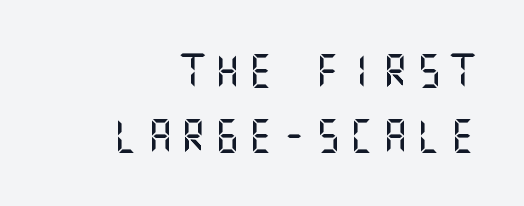
The image shows 33 px sans-serif type, upright; set right-aligned, loose line spacing (1.98x), unusually wide letter spacing (+0.22 em), not underlined; medium stroke contrast and a large x-height.
